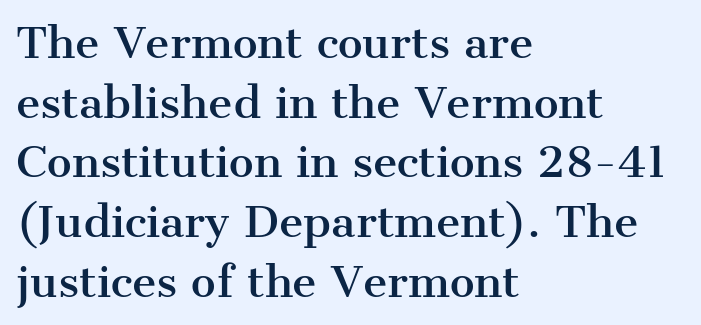
Q: Is the text italic (slanted)? A: No, it is upright.
Q: Is the typeface a serif or a sans-serif typeface? A: Serif.
Q: Is the text underlined? A: No.
Q: How is the paragraph aligned? A: Left-aligned.
Q: Is the spacing between letters normal or unusually wide? A: Normal.
Q: Is the spacing between lines tight, normal or loose? A: Normal.
Q: Width (condensed, normal, or wide)? A: Normal.
Q: Stroke contrast? A: Medium.
Q: x-height? A: Medium.
Q: Monospaced? A: No.
